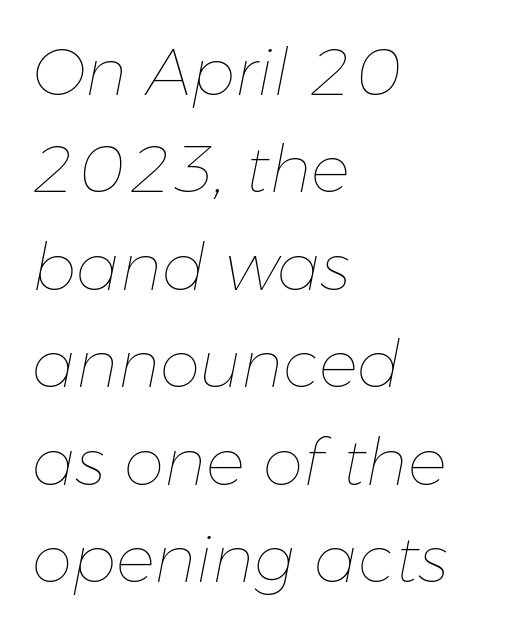
The typography opts for an oblique posture over an upright one. Is the stroke heavy? The answer is a plain regular-or-lighter. Is the block centered? No — it sits flush against the left margin. The face used here is rendered with its standard letterfit. Descenders hang freely into open space. Reading down the column, the eye jumps a familiar distance to each next line.
